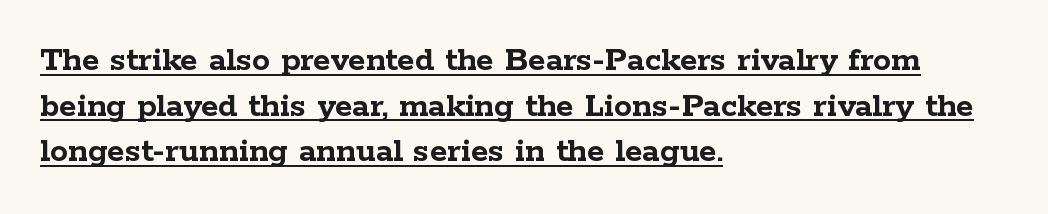
The image shows 36 px semibold, wide serif type, upright; set left-aligned, normal line spacing (1.27x), normal letter spacing, underlined; low stroke contrast and a medium x-height.
